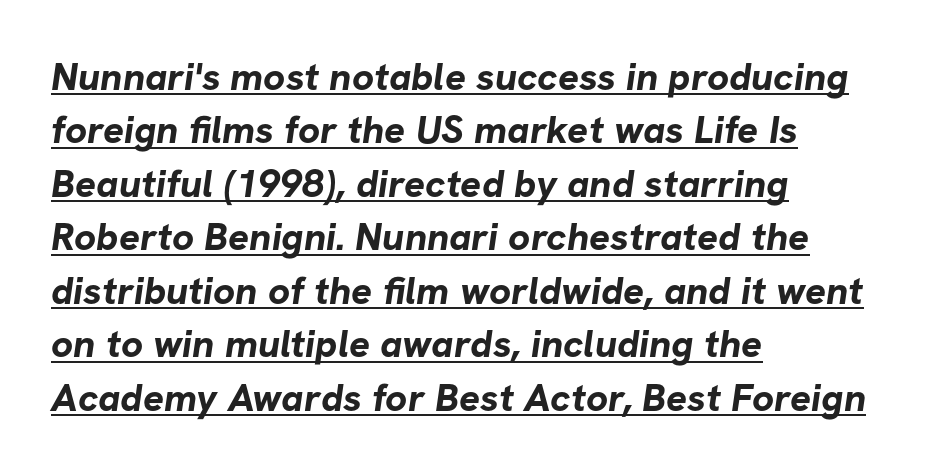
The image shows 39 px bold sans-serif type; set left-aligned, normal line spacing (1.37x), normal letter spacing, underlined; low stroke contrast and a medium x-height.
